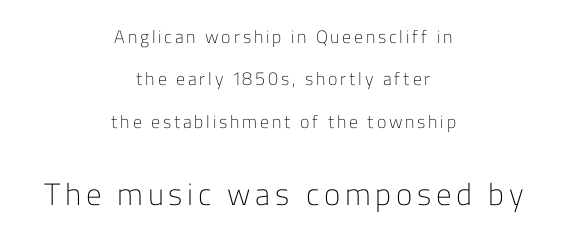
The image shows 31 px light sans-serif type, upright; set centered, loose line spacing (2.36x), not underlined; the second (bottom) block is 1.72x larger; low stroke contrast and a medium x-height.
